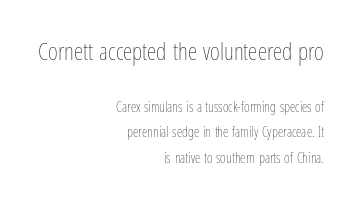
The image shows 24 px text type, upright; set right-aligned, line spacing 1.82x, normal letter spacing, not underlined; the first (top) block is 1.71x larger.
